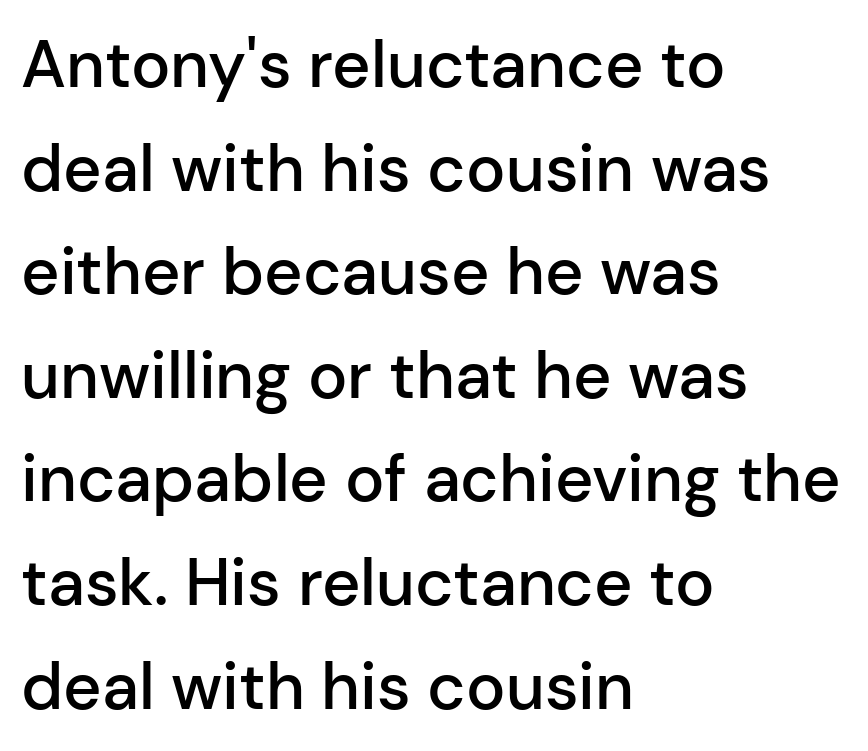
The image shows 66 px semibold sans-serif type, upright; set left-aligned, normal line spacing (1.57x), normal letter spacing, not underlined; low stroke contrast and a medium x-height.
